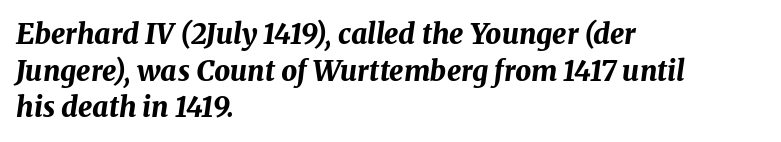
The image shows 28 px bold type, italic (leaning right); set left-aligned, normal line spacing (1.31x), normal letter spacing, not underlined; medium stroke contrast and a medium x-height.
